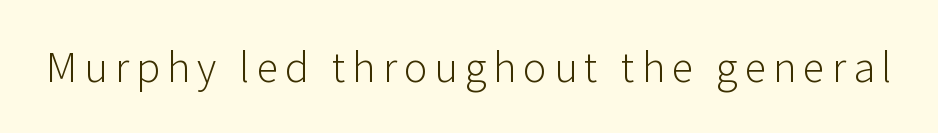
Q: Is the text bold? A: No.
Q: Is the text italic (slanted)? A: No, it is upright.
Q: Is the typeface a serif or a sans-serif typeface? A: Sans-serif.
Q: Is the text underlined? A: No.
Q: Width (condensed, normal, or wide)? A: Normal.
Q: Stroke contrast? A: Low.
Q: x-height? A: Medium.
Q: Monospaced? A: No.
